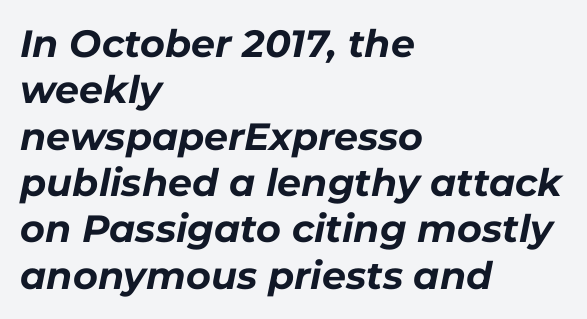
Q: Is the text bold? A: Yes.
Q: Is the text italic (slanted)? A: Yes, it leans right by about 11 degrees.
Q: Is the text underlined? A: No.
Q: How is the paragraph aligned? A: Left-aligned.
Q: Is the spacing between letters normal or unusually wide? A: Normal.
Q: Width (condensed, normal, or wide)? A: Normal.
Q: Stroke contrast? A: Low.
Q: x-height? A: Medium.
Q: Monospaced? A: No.
